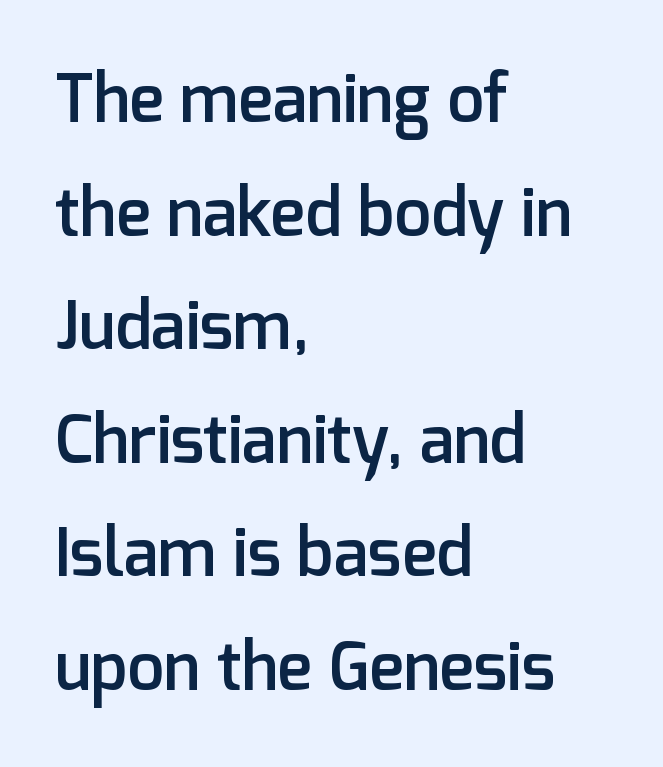
{"serif": "no", "italic": "no", "bold": "semi", "weight": "semibold", "width": "normal", "stroke_contrast": "low", "x_height": "medium", "monospaced": "no", "underline": "no", "align": "left", "line_spacing_ratio": 1.72, "letter_spacing": "normal", "letter_spacing_em": 0.0, "glyph_px": 66}
